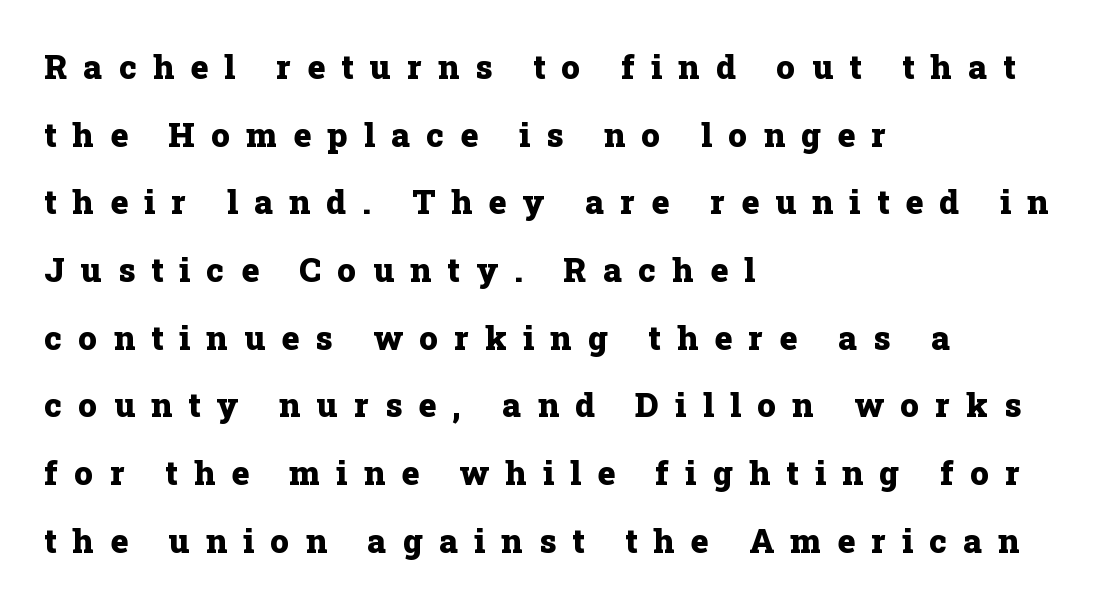
Q: Is the text bold? A: Yes.
Q: Is the text italic (slanted)? A: No, it is upright.
Q: Is the typeface a serif or a sans-serif typeface? A: Serif.
Q: Is the text underlined? A: No.
Q: How is the paragraph aligned? A: Left-aligned.
Q: Is the spacing between letters normal or unusually wide? A: Unusually wide.
Q: Is the spacing between lines tight, normal or loose? A: Loose.
Q: Width (condensed, normal, or wide)? A: Normal.
Q: Stroke contrast? A: Low.
Q: x-height? A: Medium.
Q: Monospaced? A: No.
